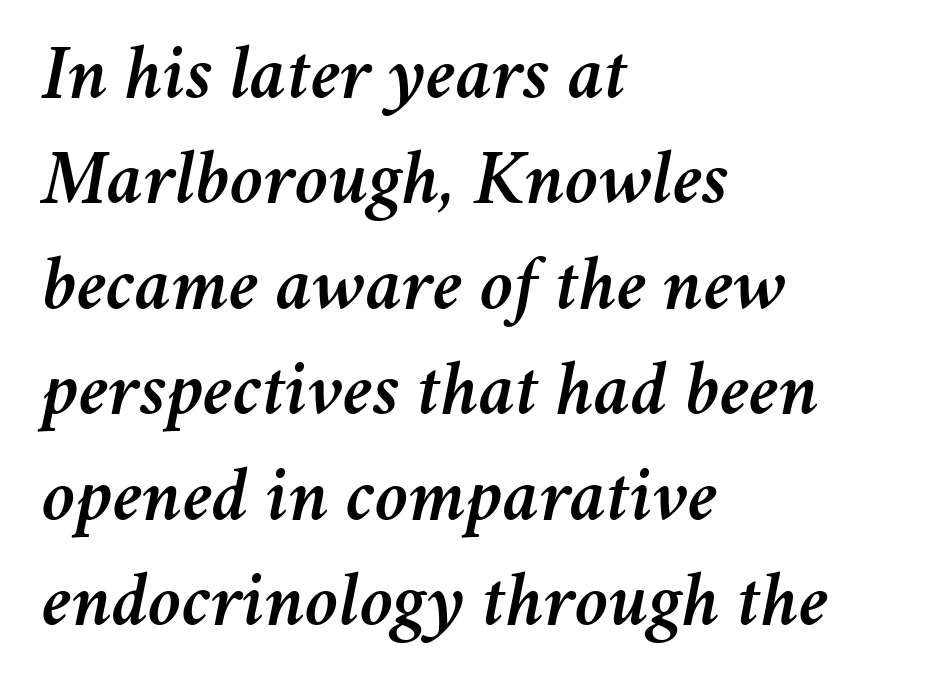
Q: Is the text italic (slanted)? A: Yes, it leans right by about 11 degrees.
Q: Is the text underlined? A: No.
Q: How is the paragraph aligned? A: Left-aligned.
Q: Is the spacing between letters normal or unusually wide? A: Normal.
Q: Is the spacing between lines tight, normal or loose? A: Normal.
Q: Width (condensed, normal, or wide)? A: Normal.
Q: Stroke contrast? A: Medium.
Q: x-height? A: Medium.
Q: Monospaced? A: No.
